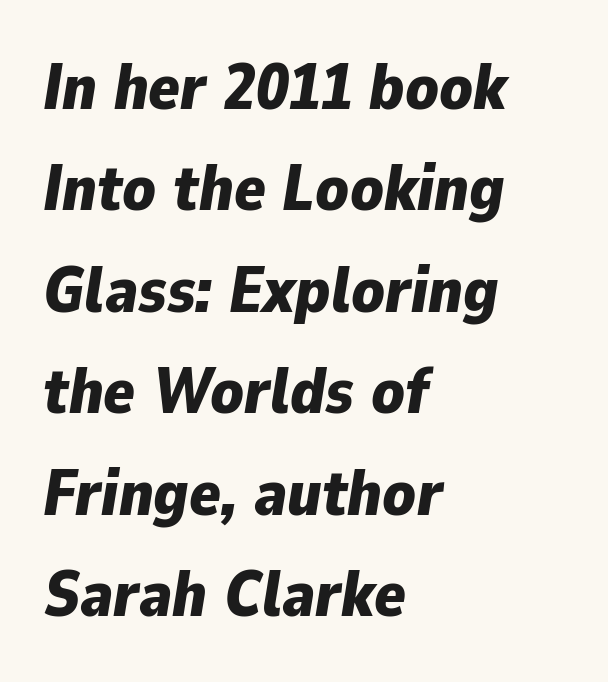
The rag falls on the right side of this text block. Each word holds together tightly as a unit, with standard inter-letter gaps. This rendering features lettering with no underline. The rendering uses a bold face; every stroke is thick and dark. Leading matches the norm, producing a regular column. Looking at the ascenders, they clearly lean.
